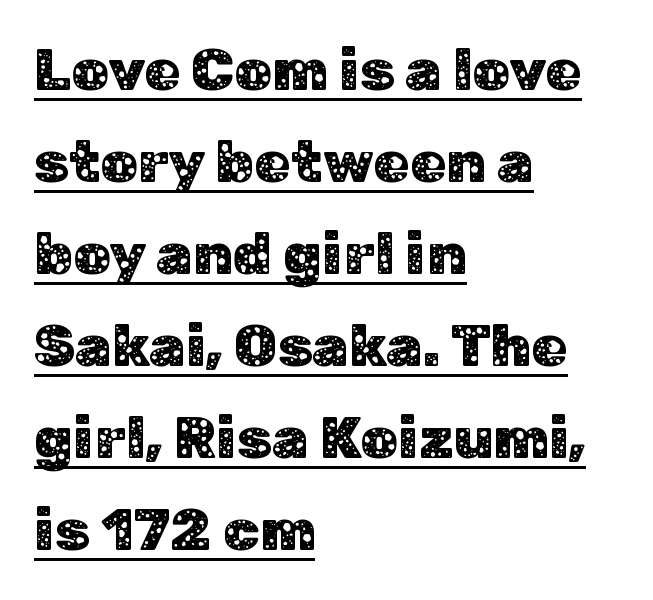
{"serif": "no", "italic": "no", "width": "normal", "stroke_contrast": "low", "x_height": "medium", "monospaced": "no", "underline": "yes", "align": "left", "line_spacing": "normal", "line_spacing_ratio": 1.56, "letter_spacing": "normal", "letter_spacing_em": 0.0, "glyph_px": 59}
